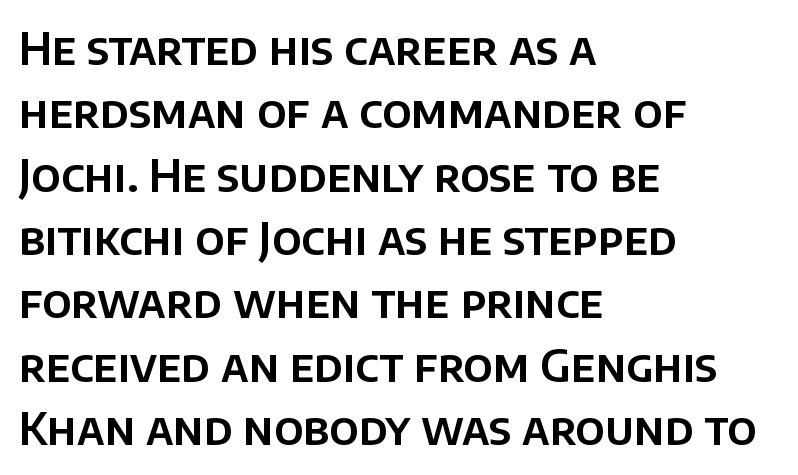
The image shows 44 px sans-serif type, upright; set left-aligned, normal line spacing (1.44x), normal letter spacing, not underlined; low stroke contrast and a large x-height.
